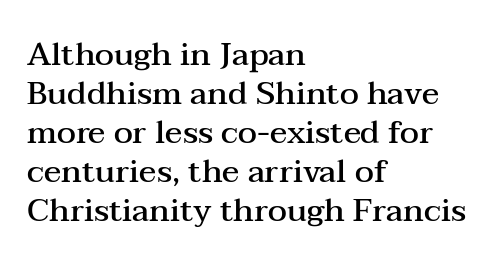
Look at the stroke-to-counter ratio: somewhat heavy, a semibold. The passage is arranged the way most books set body copy — flush left. A typesetter would mark this as roman, not italic. Proportional: the letters do not fall into vertical columns. Words appear dense and cohesive because spacing is normal. Serif or sans? Serif — the stroke terminals have little feet.
